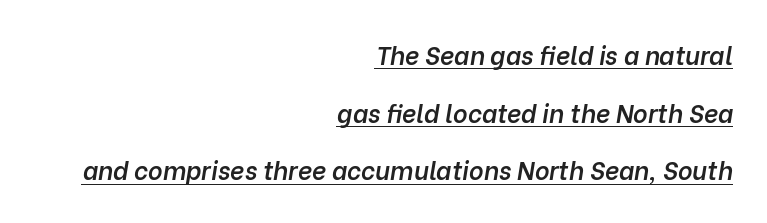
{"italic": "yes", "lean": "right", "slant_degrees": 10, "bold": "semi", "underline": "yes", "align": "right", "line_spacing": "loose", "line_spacing_ratio": 2.31, "letter_spacing": "normal", "letter_spacing_em": 0.0, "glyph_px": 25}
